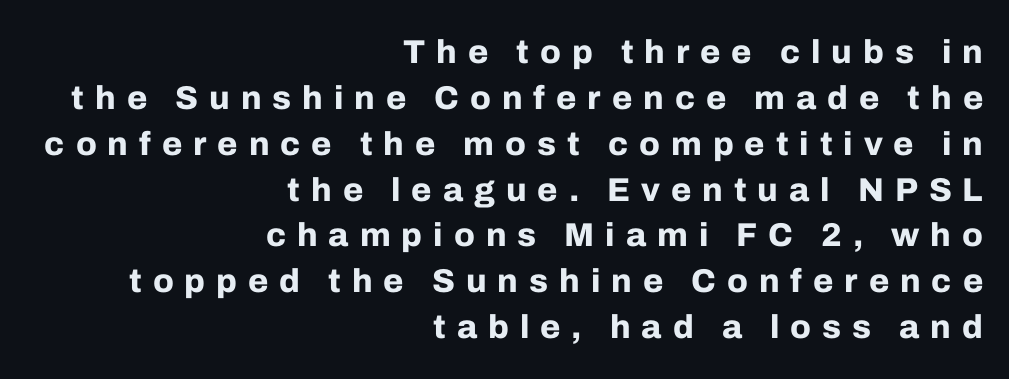
Q: Is the text bold? A: Yes.
Q: Is the text italic (slanted)? A: No, it is upright.
Q: Is the typeface a serif or a sans-serif typeface? A: Sans-serif.
Q: Is the text underlined? A: No.
Q: How is the paragraph aligned? A: Right-aligned.
Q: Is the spacing between letters normal or unusually wide? A: Unusually wide.
Q: Is the spacing between lines tight, normal or loose? A: Normal.
Q: Width (condensed, normal, or wide)? A: Normal.
Q: Stroke contrast? A: Low.
Q: x-height? A: Medium.
Q: Monospaced? A: No.
